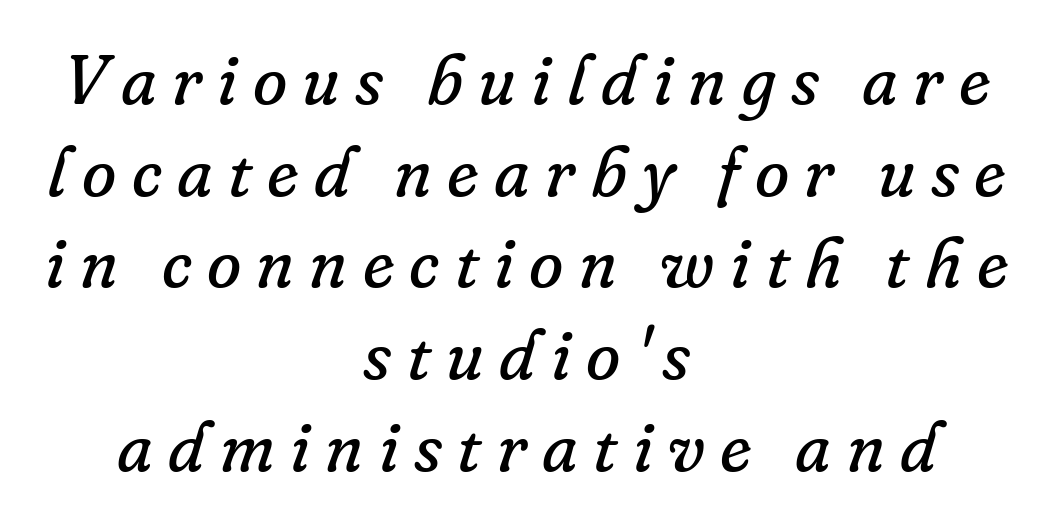
The image shows 70 px regular-weight serif type, italic (leaning right); set centered, normal line spacing (1.31x), unusually wide letter spacing (+0.22 em), not underlined; low stroke contrast and a small x-height.
